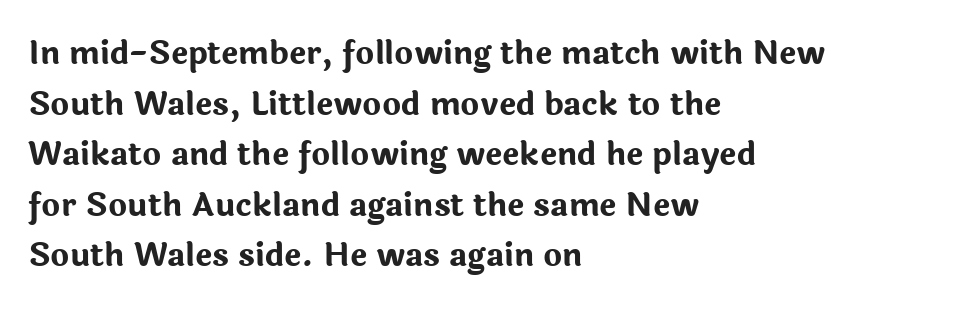
The image shows 32 px bold sans-serif type, upright; set left-aligned, normal line spacing (1.58x), normal letter spacing, not underlined; low stroke contrast and a medium x-height.
